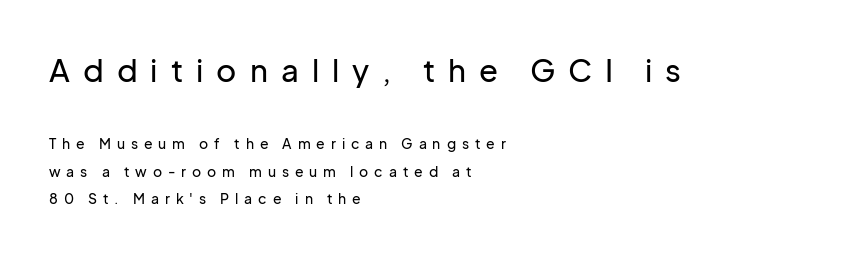
Character widths vary here, with narrow letters taking less room than wide ones. Unlike italic type, these characters show no tilt at all. The tracking reads as deliberately expanded to a designer's eye. Unmarked baselines from the first word to the last. Rows of type keep a wide berth in the vertical direction. Two sizes are in play, and the larger belongs to the first block.
